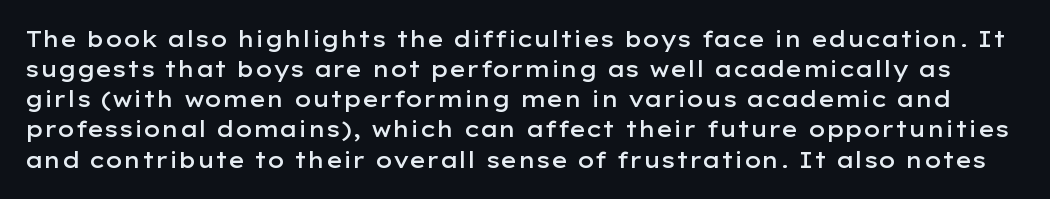
The string is rendered with underlining switched off. The rendering keeps characters at their native spacing. The lettering holds an erect, upright posture throughout. Emphasis by weight is partial: semibold.
